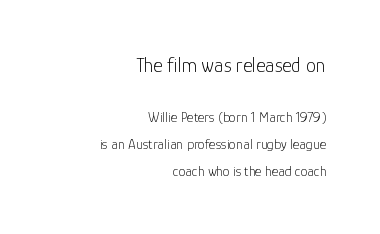
Q: Is the text bold? A: No.
Q: Is the text italic (slanted)? A: No, it is upright.
Q: Is the text underlined? A: No.
Q: How is the paragraph aligned? A: Right-aligned.
Q: Is the spacing between letters normal or unusually wide? A: Normal.
Q: Is the spacing between lines tight, normal or loose? A: Loose.
Q: Which block of text is set in a larger size, the first (top) or the second (bottom)? A: The first (top) one.
